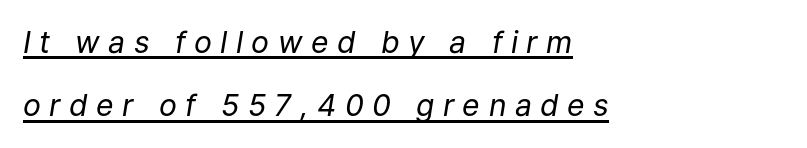
The image shows 30 px regular-weight type, italic (leaning right); set left-aligned, loose line spacing (2.11x), unusually wide letter spacing (+0.28 em), underlined; low stroke contrast and a medium x-height.
